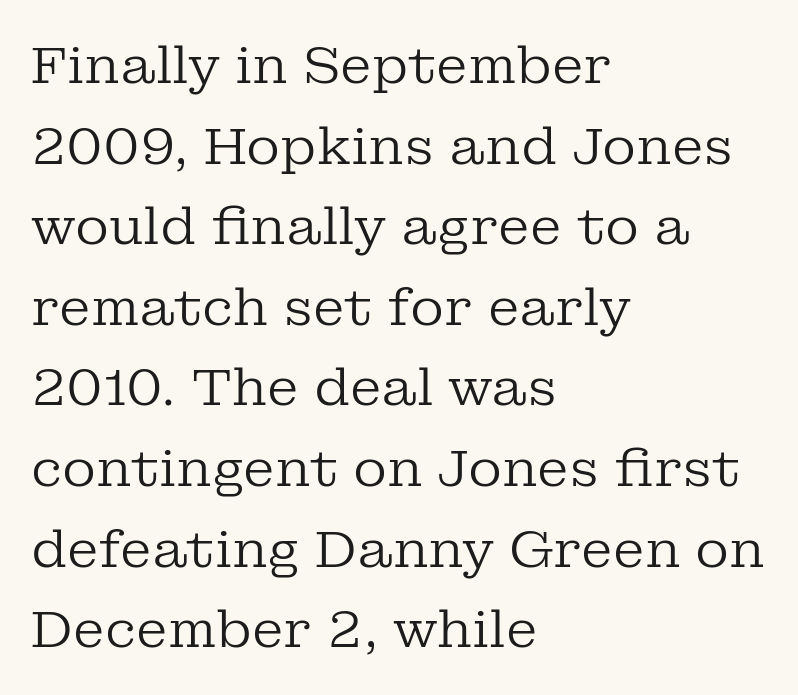
Q: Is the text bold? A: No.
Q: Is the text italic (slanted)? A: No, it is upright.
Q: Is the typeface a serif or a sans-serif typeface? A: Serif.
Q: Is the text underlined? A: No.
Q: How is the paragraph aligned? A: Left-aligned.
Q: Is the spacing between letters normal or unusually wide? A: Normal.
Q: Is the spacing between lines tight, normal or loose? A: Normal.
Q: Width (condensed, normal, or wide)? A: Normal.
Q: Stroke contrast? A: Low.
Q: x-height? A: Medium.
Q: Monospaced? A: No.
